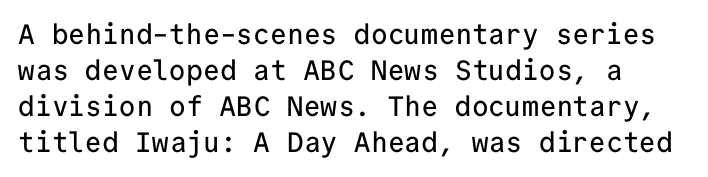
The image shows 28 px sans-serif type, upright, monospaced; set left-aligned, normal line spacing (1.29x), normal letter spacing, not underlined; low stroke contrast and a medium x-height.
